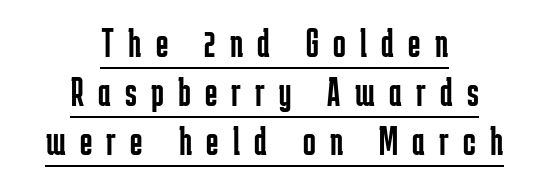
Q: Is the text bold? A: No.
Q: Is the text italic (slanted)? A: No, it is upright.
Q: Is the typeface a serif or a sans-serif typeface? A: Sans-serif.
Q: Is the text underlined? A: Yes.
Q: How is the paragraph aligned? A: Centered.
Q: Is the spacing between letters normal or unusually wide? A: Unusually wide.
Q: Width (condensed, normal, or wide)? A: Condensed.
Q: Stroke contrast? A: Low.
Q: x-height? A: Medium.
Q: Monospaced? A: No.
